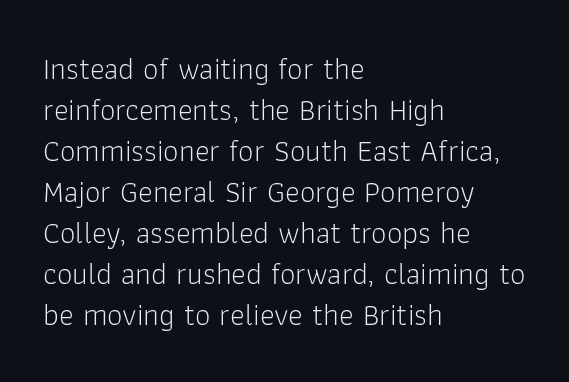
{"serif": "no", "italic": "no", "bold": "no", "weight": "light", "width": "normal", "stroke_contrast": "low", "x_height": "medium", "monospaced": "no", "underline": "no", "align": "left", "line_spacing": "normal", "line_spacing_ratio": 1.32, "letter_spacing": "normal", "letter_spacing_em": 0.0, "glyph_px": 31}
